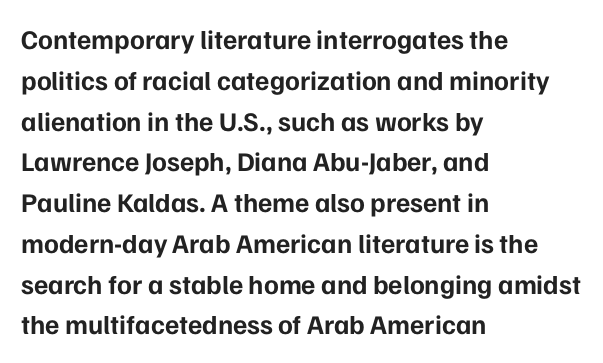
{"italic": "no", "bold": "yes", "underline": "no", "align": "left", "line_spacing": "normal", "line_spacing_ratio": 1.51, "letter_spacing": "normal", "letter_spacing_em": 0.0, "glyph_px": 27}
